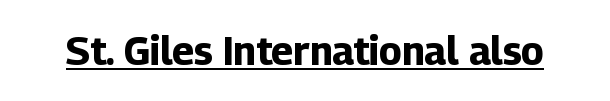
{"serif": "no", "italic": "no", "bold": "yes", "weight": "bold", "width": "normal", "stroke_contrast": "low", "x_height": "medium", "monospaced": "no", "underline": "yes", "letter_spacing": "normal", "letter_spacing_em": 0.0, "glyph_px": 39}
